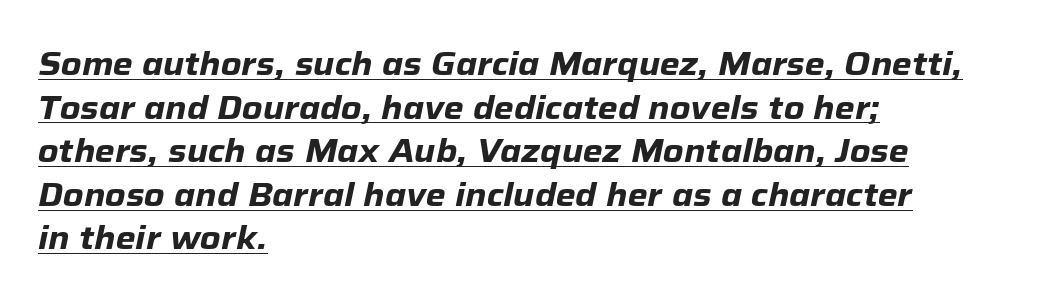
Spacing between characters is what you'd get straight out of the box. Typeset ragged right — the left edge is the straight one. Here the designer chose a conventional face with non-uniform glyph widths. Every letter is thick-stroked: bold, no question. The glyphs look as if they've been sheared to an angle. In terms of leading, this rendering sits right in the middle.
